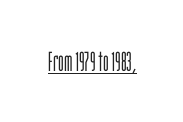
{"italic": "no", "bold": "no", "underline": "yes", "letter_spacing": "normal", "letter_spacing_em": 0.0, "glyph_px": 27}
